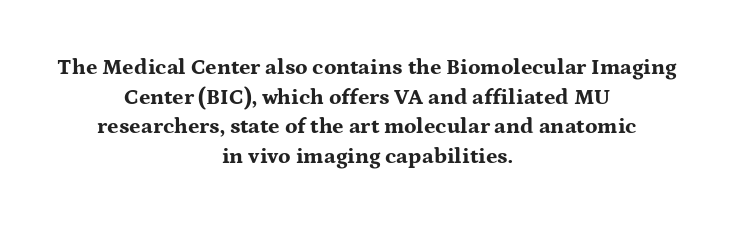
{"italic": "no", "bold": "yes", "underline": "no", "align": "center", "line_spacing": "normal", "line_spacing_ratio": 1.35, "letter_spacing": "normal", "letter_spacing_em": 0.0, "glyph_px": 22}
